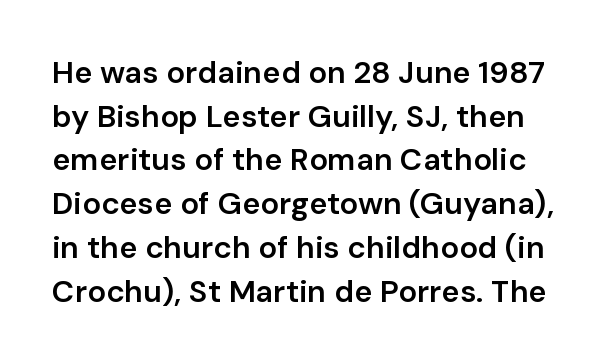
Q: Is the text bold? A: Semi-bold.
Q: Is the text italic (slanted)? A: No, it is upright.
Q: Is the typeface a serif or a sans-serif typeface? A: Sans-serif.
Q: Is the text underlined? A: No.
Q: Is the spacing between letters normal or unusually wide? A: Normal.
Q: Is the spacing between lines tight, normal or loose? A: Normal.
Q: Width (condensed, normal, or wide)? A: Normal.
Q: Stroke contrast? A: Low.
Q: x-height? A: Medium.
Q: Monospaced? A: No.
